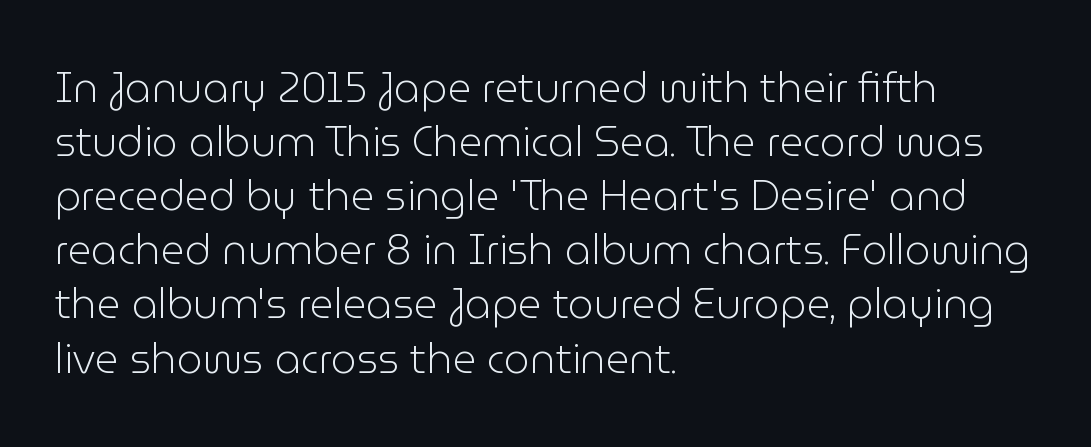
Q: Is the text bold? A: No.
Q: Is the text italic (slanted)? A: No, it is upright.
Q: Is the typeface a serif or a sans-serif typeface? A: Sans-serif.
Q: Is the text underlined? A: No.
Q: How is the paragraph aligned? A: Left-aligned.
Q: Is the spacing between letters normal or unusually wide? A: Normal.
Q: Is the spacing between lines tight, normal or loose? A: Normal.
Q: Width (condensed, normal, or wide)? A: Normal.
Q: Stroke contrast? A: Low.
Q: x-height? A: Medium.
Q: Monospaced? A: No.
